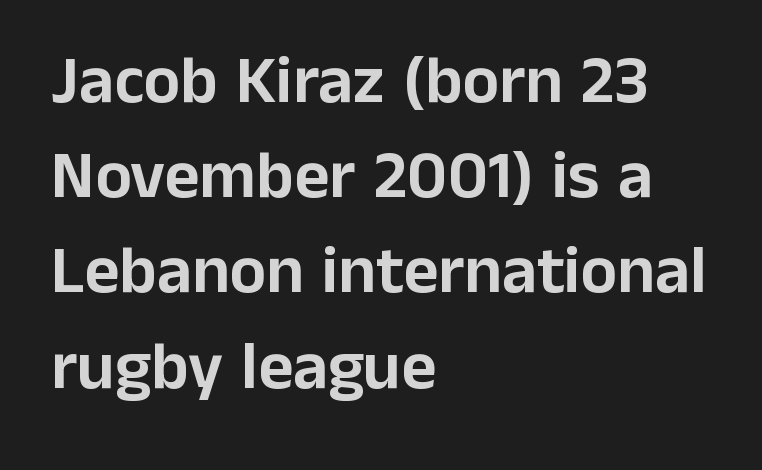
{"serif": "no", "italic": "no", "width": "normal", "stroke_contrast": "low", "x_height": "medium", "monospaced": "no", "underline": "no", "align": "left", "line_spacing": "normal", "line_spacing_ratio": 1.4, "letter_spacing": "normal", "letter_spacing_em": 0.0, "glyph_px": 68}
